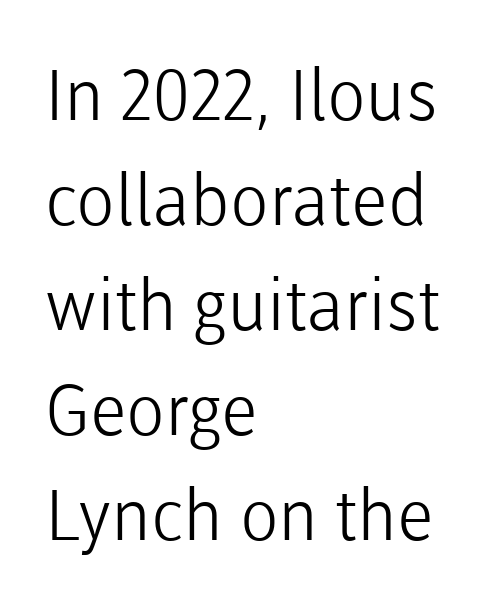
The image shows 71 px light sans-serif type, upright; set left-aligned, normal line spacing (1.48x), normal letter spacing, not underlined; low stroke contrast and a medium x-height.
